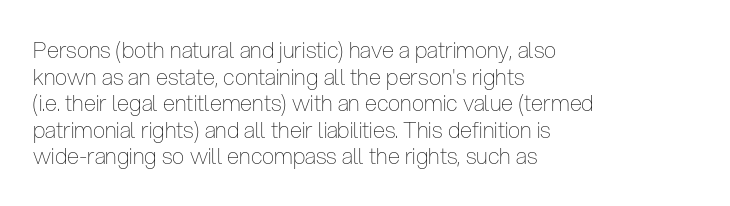
The face used here is rendered with its standard letterfit. The rag falls on the right side of this text block. The typeface has the unassuming heft of standard copy or less. Italic: no, the glyphs are upright roman.
